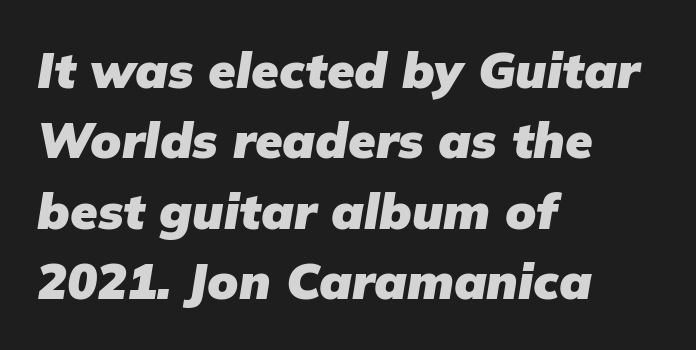
{"italic": "yes", "lean": "right", "slant_degrees": 9, "bold": "yes", "weight": "heavy", "width": "normal", "stroke_contrast": "low", "x_height": "medium", "monospaced": "no", "underline": "no", "align": "left", "line_spacing": "normal", "line_spacing_ratio": 1.41, "letter_spacing": "normal", "letter_spacing_em": 0.0, "glyph_px": 50}
